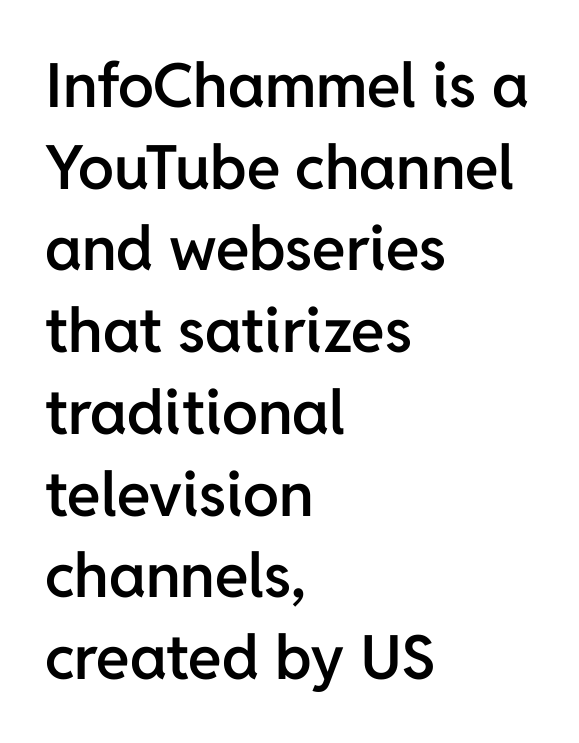
The image shows 61 px semibold sans-serif type, upright; set left-aligned, normal line spacing (1.34x), normal letter spacing, not underlined; low stroke contrast and a medium x-height.
